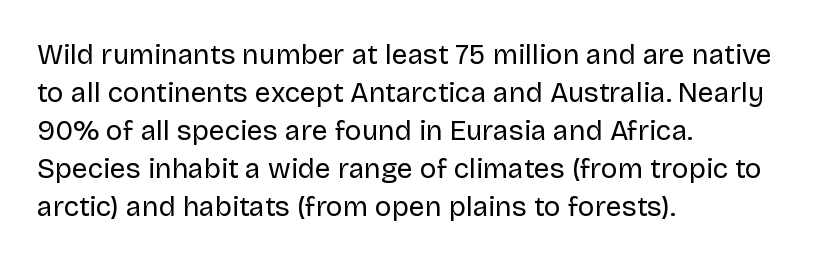
Q: Is the text bold? A: No.
Q: Is the text italic (slanted)? A: No, it is upright.
Q: Is the typeface a serif or a sans-serif typeface? A: Sans-serif.
Q: Is the text underlined? A: No.
Q: How is the paragraph aligned? A: Left-aligned.
Q: Is the spacing between letters normal or unusually wide? A: Normal.
Q: Is the spacing between lines tight, normal or loose? A: Normal.
Q: Width (condensed, normal, or wide)? A: Normal.
Q: Stroke contrast? A: Low.
Q: x-height? A: Large.
Q: Monospaced? A: No.
